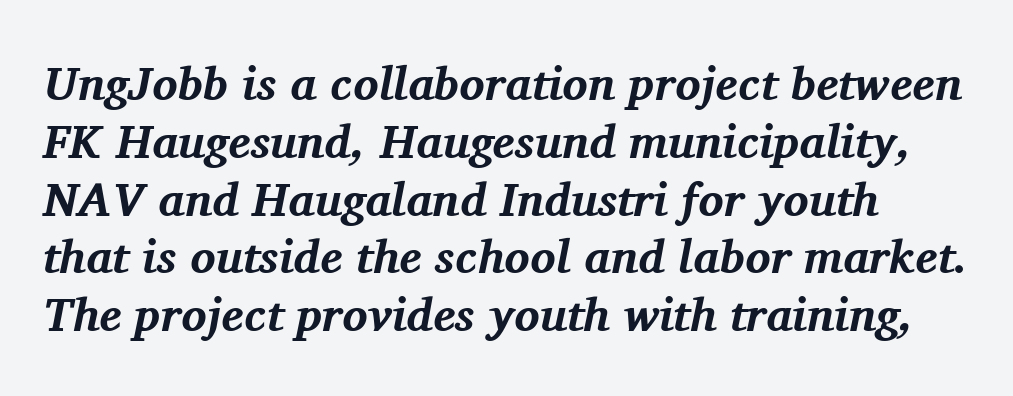
This is serif lettering, the kind often seen in printed books. Inter-character spacing is left at the font's built-in metrics. Each letter keeps its own natural width here, so spacing adapts to shape. Looking at the ascenders, they clearly lean.
